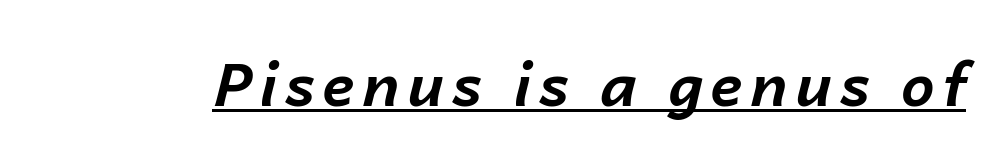
As a designer I'd log this as weight 700, bold. Proportional: the letters do not fall into vertical columns. Notice how a bar underscores the lettering throughout. Style check: oblique.
